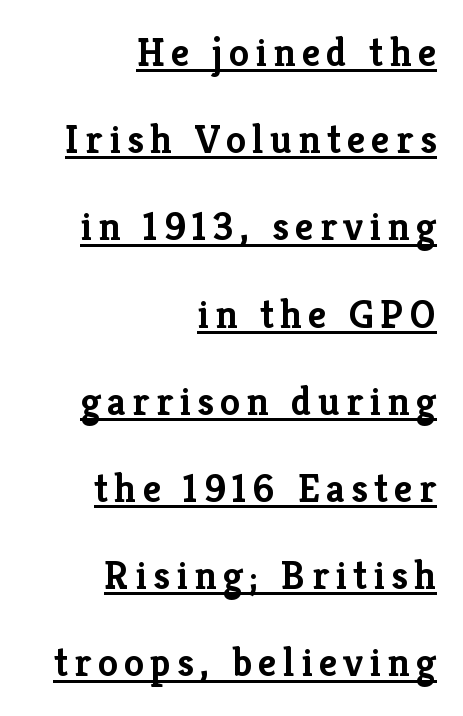
{"serif": "yes", "italic": "no", "bold": "yes", "weight": "semibold", "width": "normal", "stroke_contrast": "low", "x_height": "medium", "monospaced": "no", "underline": "yes", "align": "right", "line_spacing": "loose", "line_spacing_ratio": 2.18, "glyph_px": 40}
